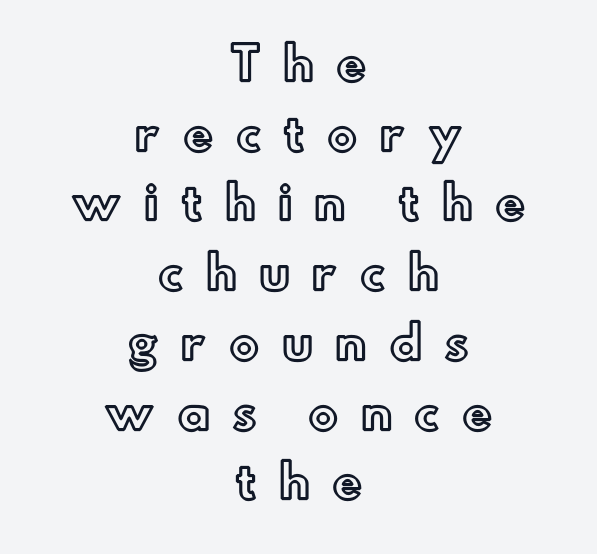
{"italic": "no", "width": "normal", "x_height": "small", "monospaced": "no", "underline": "no", "align": "center", "line_spacing": "normal", "line_spacing_ratio": 1.55, "letter_spacing": "wide", "letter_spacing_em": 0.49, "glyph_px": 45}
